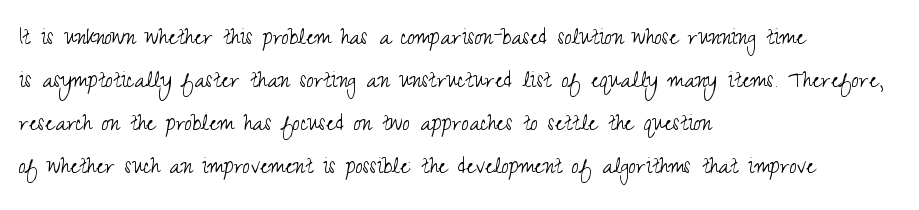
The image shows 27 px text type, upright; set left-aligned, normal line spacing (1.59x), normal letter spacing, not underlined.
